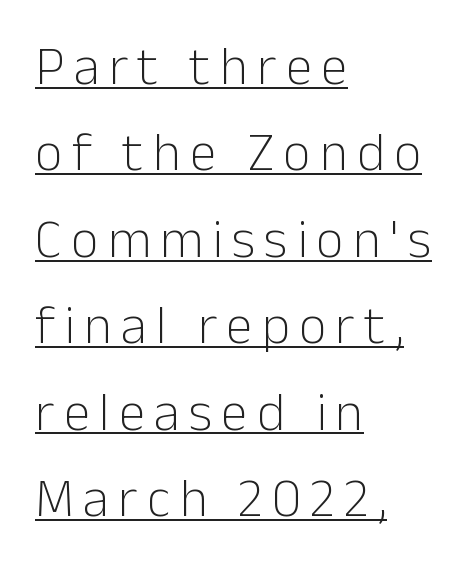
Q: Is the text bold? A: No.
Q: Is the text italic (slanted)? A: No, it is upright.
Q: Is the typeface a serif or a sans-serif typeface? A: Sans-serif.
Q: Is the text underlined? A: Yes.
Q: How is the paragraph aligned? A: Left-aligned.
Q: Is the spacing between lines tight, normal or loose? A: Normal.
Q: Width (condensed, normal, or wide)? A: Normal.
Q: Stroke contrast? A: Low.
Q: x-height? A: Medium.
Q: Monospaced? A: No.
